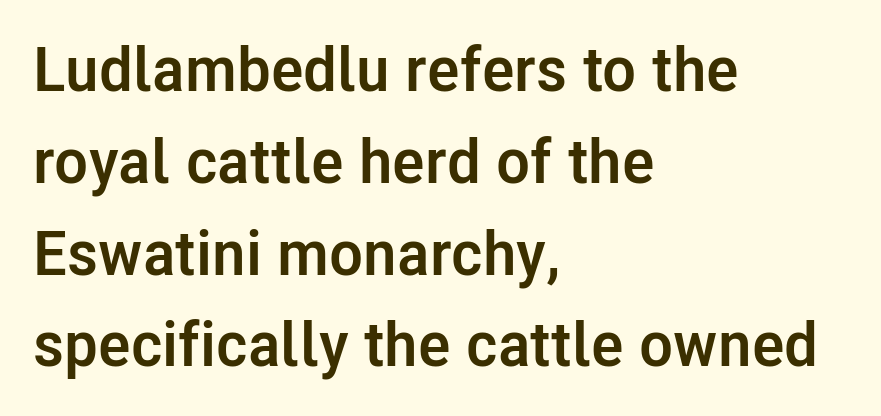
Q: Is the text bold? A: Yes.
Q: Is the text italic (slanted)? A: No, it is upright.
Q: Is the typeface a serif or a sans-serif typeface? A: Sans-serif.
Q: Is the text underlined? A: No.
Q: How is the paragraph aligned? A: Left-aligned.
Q: Is the spacing between letters normal or unusually wide? A: Normal.
Q: Is the spacing between lines tight, normal or loose? A: Normal.
Q: Width (condensed, normal, or wide)? A: Normal.
Q: Stroke contrast? A: Low.
Q: x-height? A: Medium.
Q: Monospaced? A: No.
